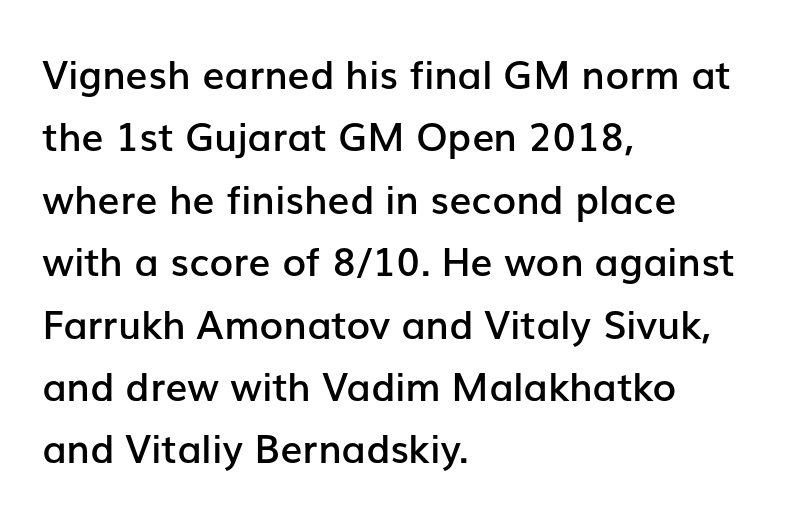
{"serif": "no", "italic": "no", "bold": "semi", "weight": "semibold", "width": "normal", "stroke_contrast": "low", "x_height": "medium", "monospaced": "no", "underline": "no", "align": "left", "line_spacing": "normal", "line_spacing_ratio": 1.6, "letter_spacing": "normal", "letter_spacing_em": 0.0, "glyph_px": 39}
